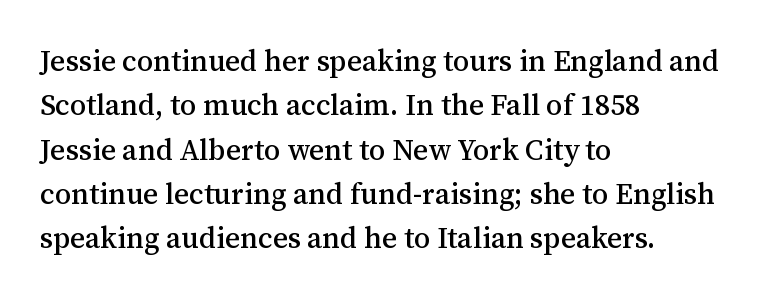
The image shows 29 px serif type, upright; set left-aligned, normal line spacing (1.53x), normal letter spacing, not underlined; medium stroke contrast and a medium x-height.
